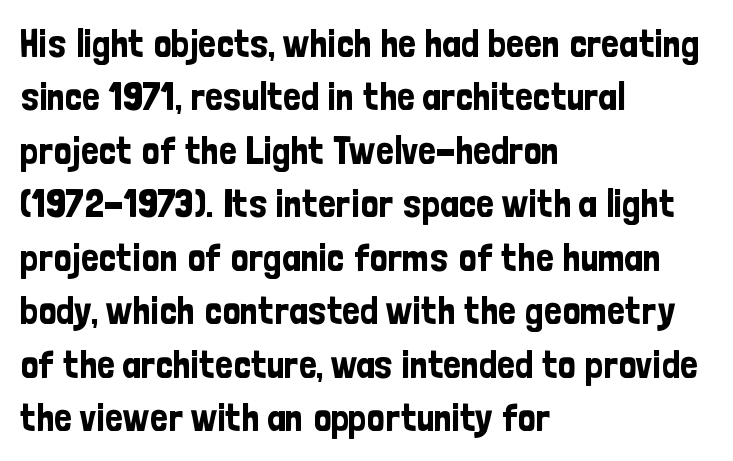
The image shows 39 px condensed sans-serif type, upright; set left-aligned, normal line spacing (1.37x), normal letter spacing, not underlined; low stroke contrast and a medium x-height.
